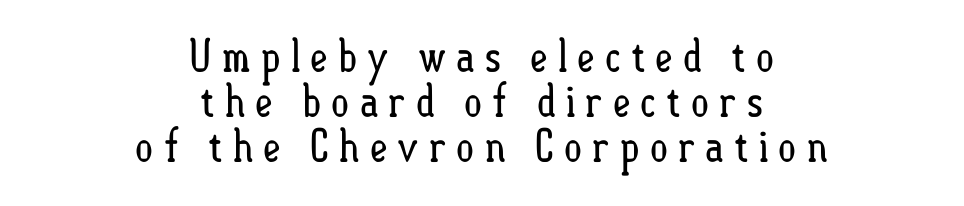
Designer's note — italics off, roman on. Spacing verdict: proportional, widths tailored to each character. Stem width sits at or under what a default text font uses. The lines are quadded center. Between one letter and the next there's a generous, obvious gap.
